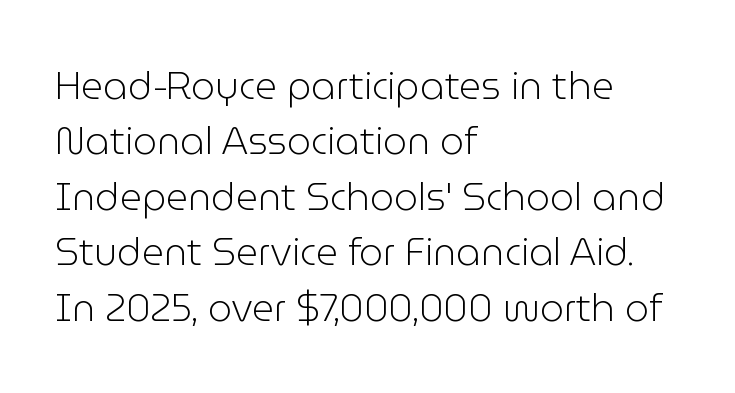
Character widths vary here, with narrow letters taking less room than wide ones. A light-to-regular cut is what we see here. Classification — sans serif. A typesetter would mark this as roman, not italic. The lines are quadded left. Underlining? Definitely not there.
